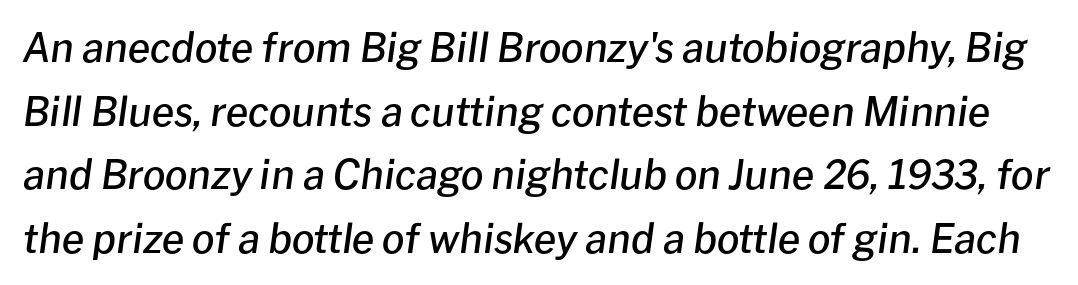
The image shows 40 px semibold type, italic (leaning right); set normal line spacing (1.59x), normal letter spacing, not underlined; low stroke contrast and a medium x-height.
